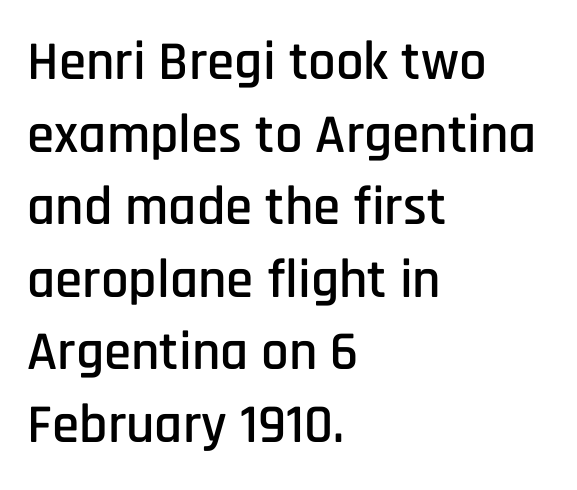
The image shows 55 px condensed sans-serif type, upright; set left-aligned, normal line spacing (1.32x), normal letter spacing, not underlined; low stroke contrast and a large x-height.
